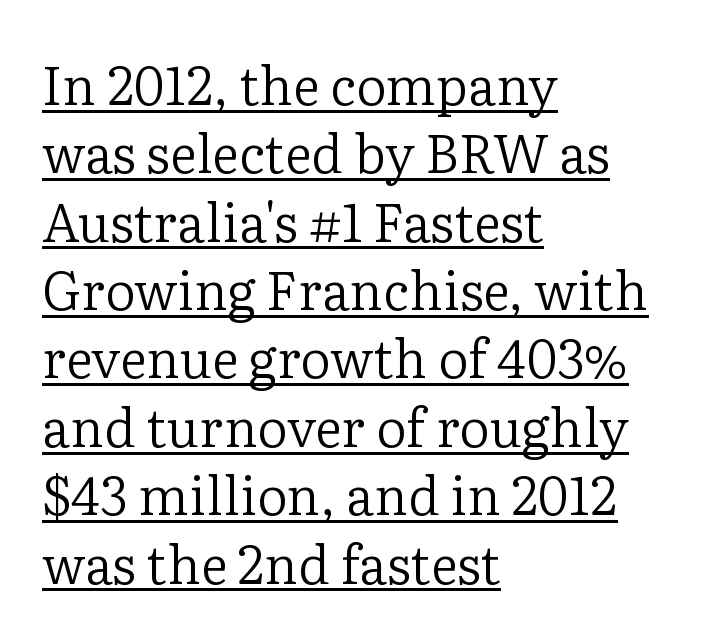
Q: Is the text bold? A: No.
Q: Is the text italic (slanted)? A: No, it is upright.
Q: Is the typeface a serif or a sans-serif typeface? A: Serif.
Q: Is the text underlined? A: Yes.
Q: How is the paragraph aligned? A: Left-aligned.
Q: Is the spacing between letters normal or unusually wide? A: Normal.
Q: Is the spacing between lines tight, normal or loose? A: Normal.
Q: Width (condensed, normal, or wide)? A: Normal.
Q: Stroke contrast? A: Low.
Q: x-height? A: Medium.
Q: Monospaced? A: No.
